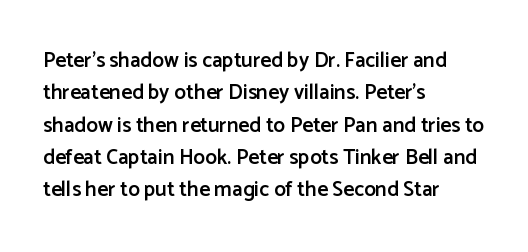
The image shows 21 px text type, upright; set left-aligned, normal line spacing (1.54x), normal letter spacing, not underlined.
